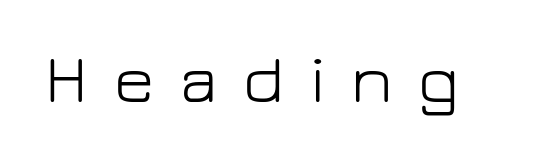
{"serif": "no", "italic": "no", "bold": "no", "weight": "light", "width": "normal", "stroke_contrast": "low", "x_height": "medium", "monospaced": "no", "underline": "no", "letter_spacing": "wide", "letter_spacing_em": 0.38, "glyph_px": 69}
